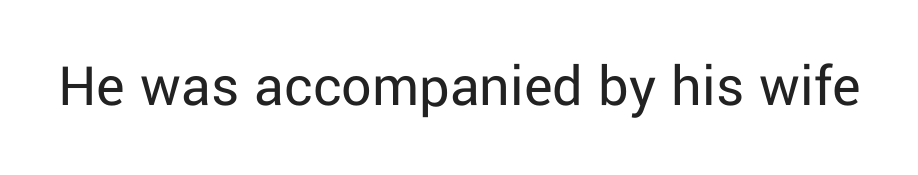
Characters remain perfectly vertical along every line. Bold? No — there's no thickening of the strokes. Serifs: no, the terminals of the letterforms are clean. Here the designer chose a conventional face with non-uniform glyph widths. Clear beneath every line of the passage.
